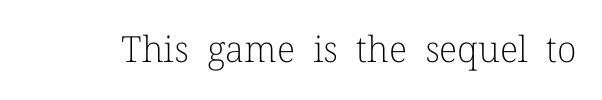
{"serif": "yes", "italic": "no", "bold": "no", "weight": "light", "width": "normal", "stroke_contrast": "low", "x_height": "medium", "monospaced": "no", "underline": "no", "letter_spacing": "normal", "letter_spacing_em": 0.0, "glyph_px": 36}
